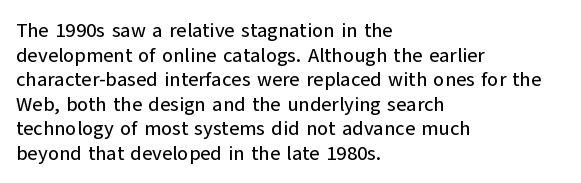
The image shows 20 px text type, upright; set left-aligned, line spacing 1.23x, normal letter spacing, not underlined.
